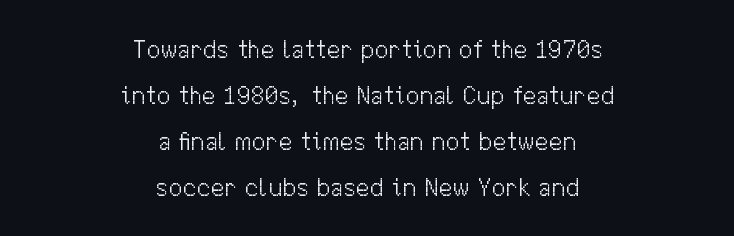
{"italic": "no", "bold": "no", "underline": "no", "align": "center", "line_spacing_ratio": 1.84, "letter_spacing": "normal", "letter_spacing_em": 0.0, "glyph_px": 25}
